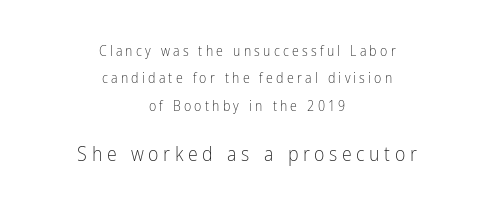
The letters stand straight up with perfectly vertical stems. Only glyphs here, with clear space below each row. Does the leading feel generous? Absolutely, it's lavish. Whoever set this made the second block the dominant, larger element. Tracking value appears strongly positive — letters spread wide. The font is comparable to plain body text, perhaps lighter.
